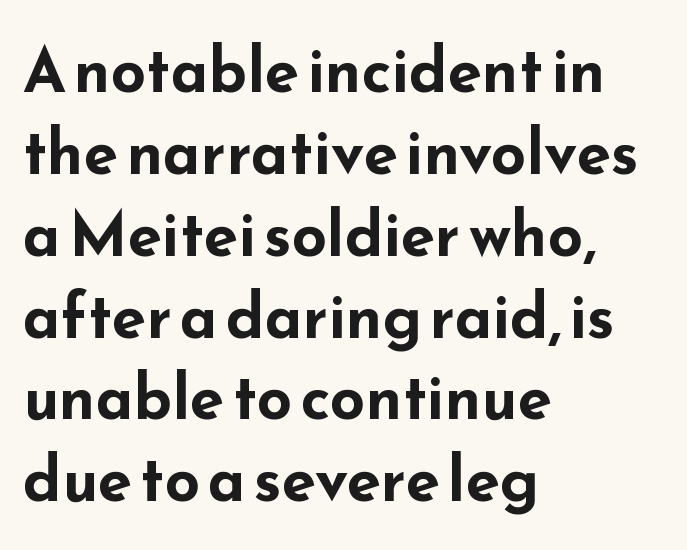
Q: Is the text bold? A: Yes.
Q: Is the text italic (slanted)? A: No, it is upright.
Q: Is the typeface a serif or a sans-serif typeface? A: Sans-serif.
Q: Is the text underlined? A: No.
Q: How is the paragraph aligned? A: Left-aligned.
Q: Is the spacing between letters normal or unusually wide? A: Normal.
Q: Is the spacing between lines tight, normal or loose? A: Normal.
Q: Width (condensed, normal, or wide)? A: Wide.
Q: Stroke contrast? A: Low.
Q: x-height? A: Small.
Q: Monospaced? A: No.
